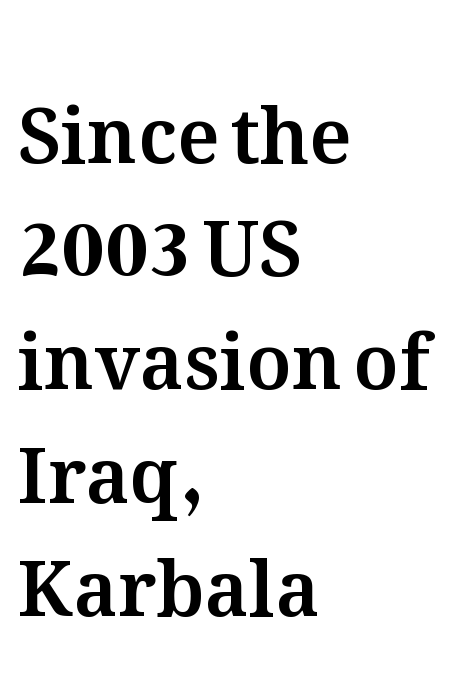
Q: Is the text italic (slanted)? A: No, it is upright.
Q: Is the text underlined? A: No.
Q: How is the paragraph aligned? A: Left-aligned.
Q: Is the spacing between letters normal or unusually wide? A: Normal.
Q: Is the spacing between lines tight, normal or loose? A: Normal.
Q: Width (condensed, normal, or wide)? A: Normal.
Q: Stroke contrast? A: Medium.
Q: x-height? A: Medium.
Q: Monospaced? A: No.
